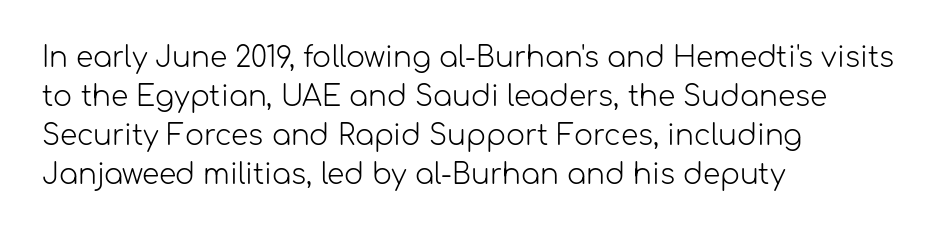
Q: Is the text bold? A: No.
Q: Is the text italic (slanted)? A: No, it is upright.
Q: Is the typeface a serif or a sans-serif typeface? A: Sans-serif.
Q: Is the text underlined? A: No.
Q: How is the paragraph aligned? A: Left-aligned.
Q: Is the spacing between letters normal or unusually wide? A: Normal.
Q: Is the spacing between lines tight, normal or loose? A: Normal.
Q: Width (condensed, normal, or wide)? A: Normal.
Q: Stroke contrast? A: Low.
Q: x-height? A: Medium.
Q: Monospaced? A: No.
